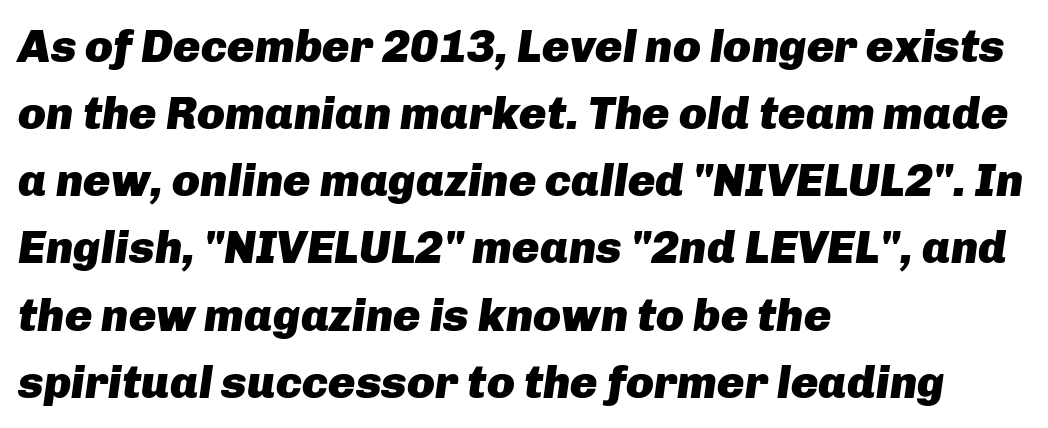
The image shows 46 px heavy type, italic (leaning right); set left-aligned, normal line spacing (1.46x), normal letter spacing, not underlined; low stroke contrast and a medium x-height.
